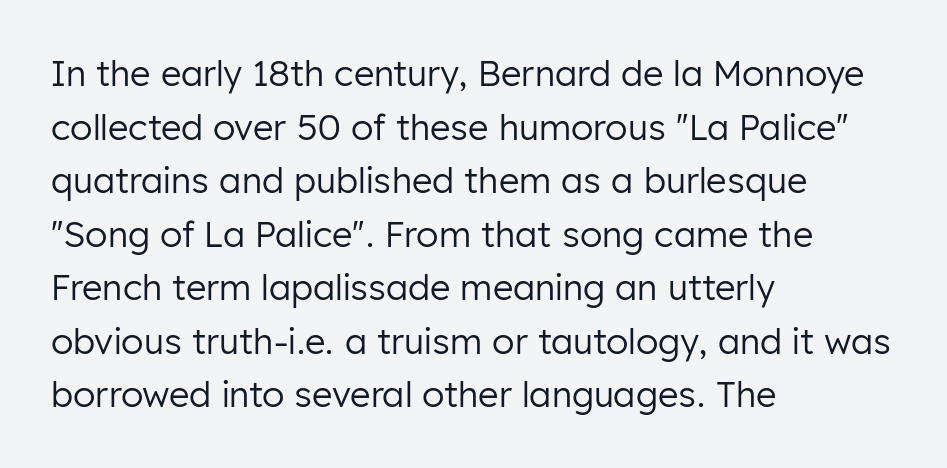
Q: Is the text bold? A: No.
Q: Is the text italic (slanted)? A: No, it is upright.
Q: Is the typeface a serif or a sans-serif typeface? A: Sans-serif.
Q: Is the text underlined? A: No.
Q: How is the paragraph aligned? A: Left-aligned.
Q: Is the spacing between letters normal or unusually wide? A: Normal.
Q: Is the spacing between lines tight, normal or loose? A: Normal.
Q: Width (condensed, normal, or wide)? A: Normal.
Q: Stroke contrast? A: Low.
Q: x-height? A: Medium.
Q: Monospaced? A: No.
